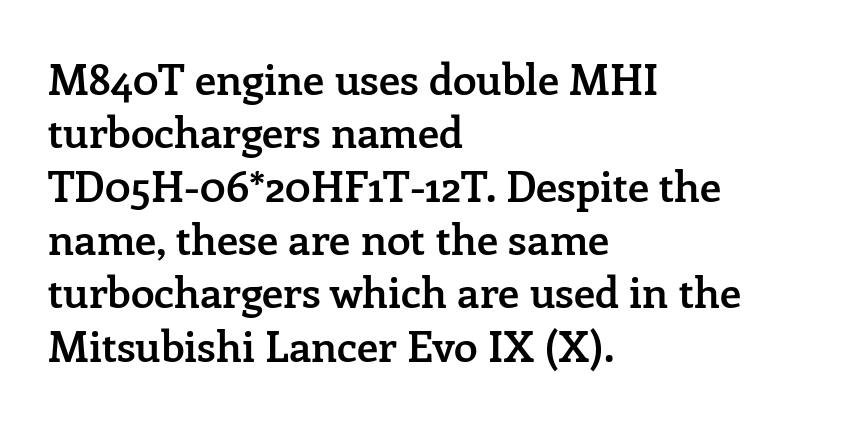
Q: Is the text bold? A: Semi-bold.
Q: Is the text italic (slanted)? A: No, it is upright.
Q: Is the typeface a serif or a sans-serif typeface? A: Serif.
Q: Is the text underlined? A: No.
Q: How is the paragraph aligned? A: Left-aligned.
Q: Is the spacing between letters normal or unusually wide? A: Normal.
Q: Width (condensed, normal, or wide)? A: Normal.
Q: Stroke contrast? A: Low.
Q: x-height? A: Medium.
Q: Monospaced? A: No.
